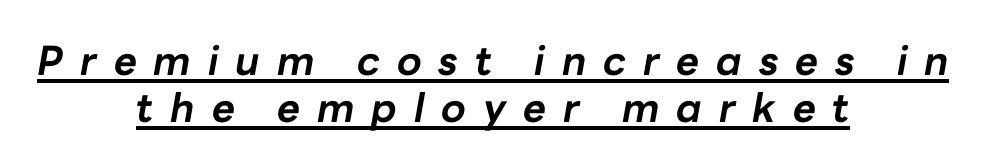
{"italic": "yes", "lean": "right", "slant_degrees": 10, "bold": "yes", "weight": "bold", "width": "normal", "stroke_contrast": "low", "x_height": "medium", "monospaced": "no", "underline": "yes", "align": "center", "line_spacing_ratio": 1.17, "letter_spacing": "wide", "letter_spacing_em": 0.42, "glyph_px": 40}
